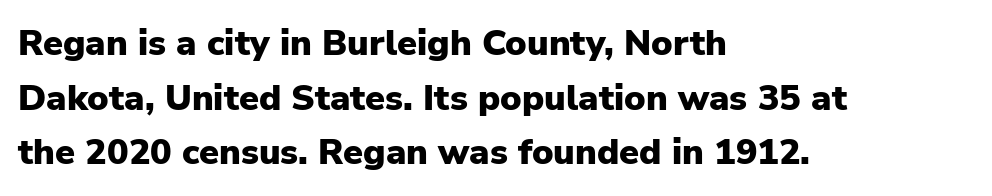
Q: Is the text bold? A: Yes.
Q: Is the text italic (slanted)? A: No, it is upright.
Q: Is the typeface a serif or a sans-serif typeface? A: Sans-serif.
Q: Is the text underlined? A: No.
Q: How is the paragraph aligned? A: Left-aligned.
Q: Is the spacing between letters normal or unusually wide? A: Normal.
Q: Is the spacing between lines tight, normal or loose? A: Normal.
Q: Width (condensed, normal, or wide)? A: Normal.
Q: Stroke contrast? A: Low.
Q: x-height? A: Medium.
Q: Monospaced? A: No.
